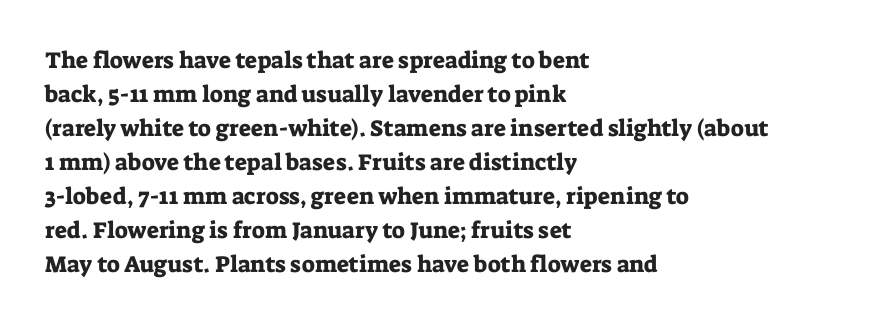
The image shows 23 px text type, upright; set left-aligned, normal line spacing (1.48x), normal letter spacing, not underlined.
